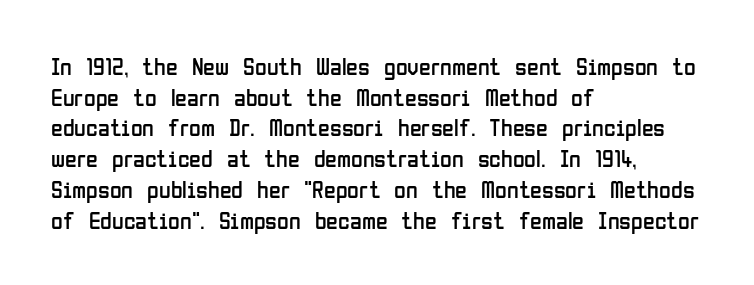
Q: Is the text bold? A: No.
Q: Is the text italic (slanted)? A: No, it is upright.
Q: Is the text underlined? A: No.
Q: How is the paragraph aligned? A: Left-aligned.
Q: Is the spacing between letters normal or unusually wide? A: Normal.
Q: Is the spacing between lines tight, normal or loose? A: Normal.
